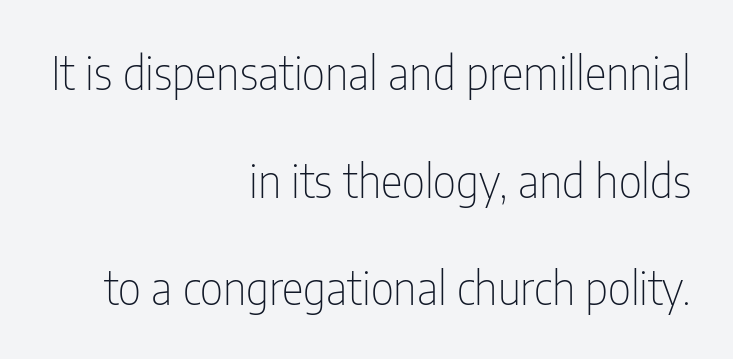
The image shows 46 px thin, condensed sans-serif type, upright; set right-aligned, loose line spacing (2.34x), normal letter spacing, not underlined; low stroke contrast and a medium x-height.
